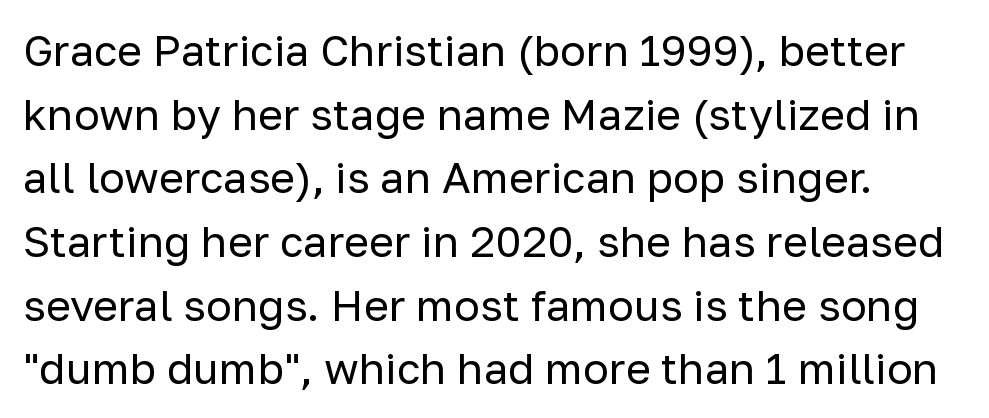
The image shows 43 px regular-weight sans-serif type, upright; set normal line spacing (1.48x), normal letter spacing, not underlined; low stroke contrast and a medium x-height.
